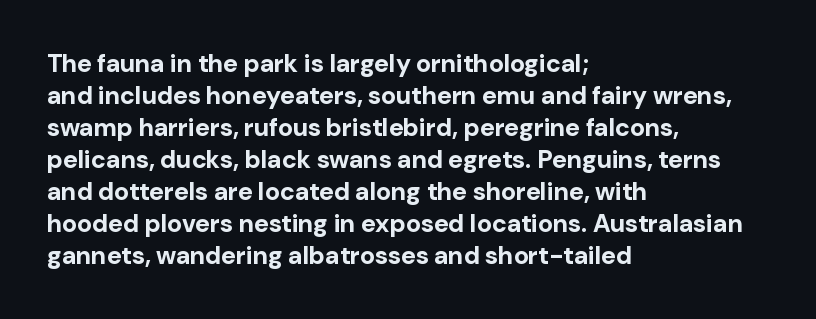
The typesetter chose a ragged-right arrangement here. The line texture is even and compact thanks to regular tracking. Summary of weight: heavy, a full bold. Vertically, the passage feels balanced, rows spaced as you'd expect. In terms of posture, this sample is upright.
